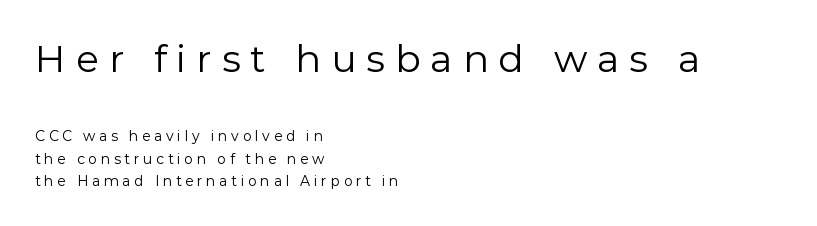
The image shows 38 px regular-weight sans-serif type, upright; set left-aligned, normal line spacing (1.62x), unusually wide letter spacing (+0.26 em), not underlined; the first (top) block is 2.71x larger; a medium x-height.
